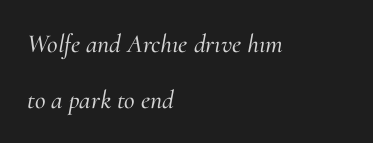
Q: Is the text italic (slanted)? A: Yes, it leans right by about 10 degrees.
Q: Is the text underlined? A: No.
Q: How is the paragraph aligned? A: Left-aligned.
Q: Is the spacing between letters normal or unusually wide? A: Normal.
Q: Is the spacing between lines tight, normal or loose? A: Loose.
